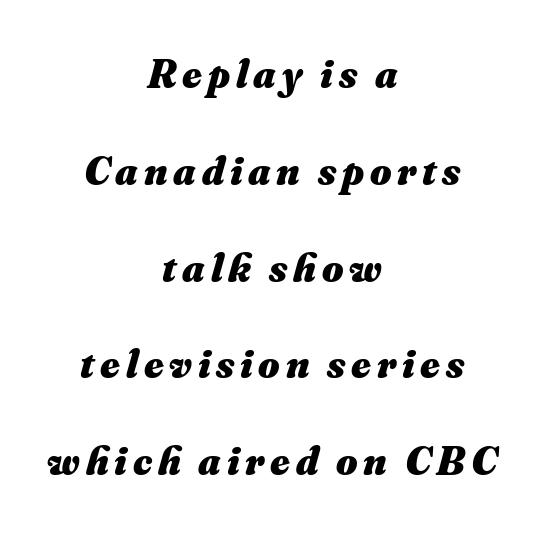
The image shows 41 px heavy type, italic (leaning right); set centered, loose line spacing (2.36x), not underlined; medium stroke contrast and a small x-height.
